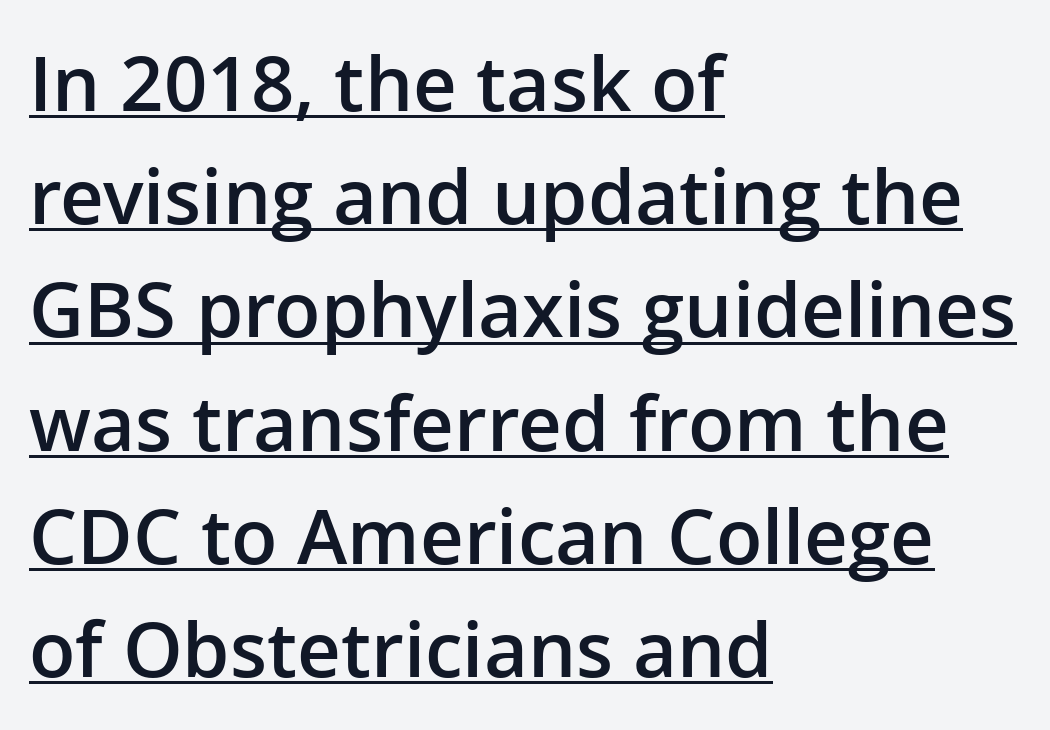
{"serif": "no", "italic": "no", "bold": "semi", "weight": "semibold", "width": "normal", "stroke_contrast": "low", "x_height": "medium", "monospaced": "no", "underline": "yes", "align": "left", "line_spacing": "normal", "line_spacing_ratio": 1.49, "letter_spacing": "normal", "letter_spacing_em": 0.0, "glyph_px": 76}
